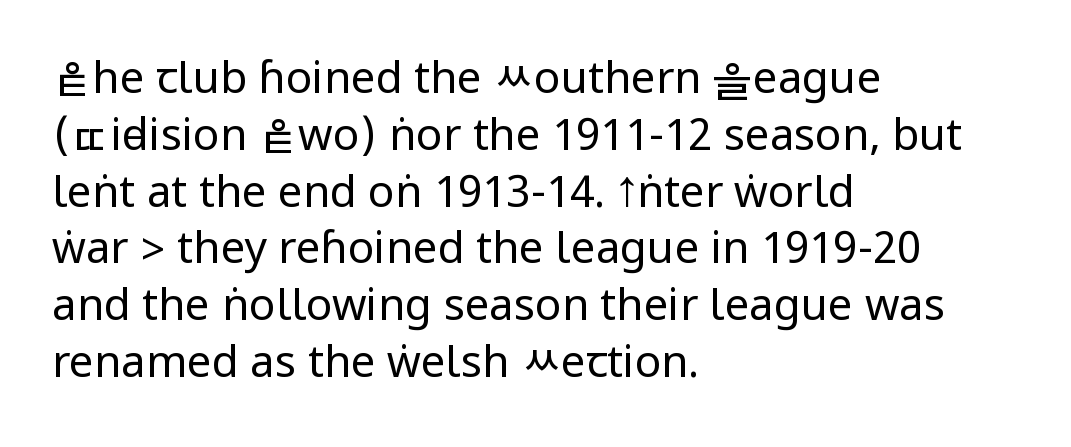
Q: Is the text bold? A: No.
Q: Is the text italic (slanted)? A: No, it is upright.
Q: Is the typeface a serif or a sans-serif typeface? A: Sans-serif.
Q: Is the text underlined? A: No.
Q: How is the paragraph aligned? A: Left-aligned.
Q: Is the spacing between letters normal or unusually wide? A: Normal.
Q: Is the spacing between lines tight, normal or loose? A: Normal.
Q: Width (condensed, normal, or wide)? A: Condensed.
Q: Stroke contrast? A: Low.
